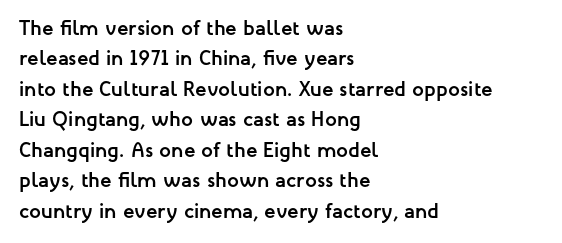
Notice how the stems are strictly vertical — no italics here. These words are printed bold, with thick strokes throughout. Leading: standard. You could call the tracking neutral — neither tight nor loose. The rendering anchors every line to the left-hand side. The words here are not underlined.
